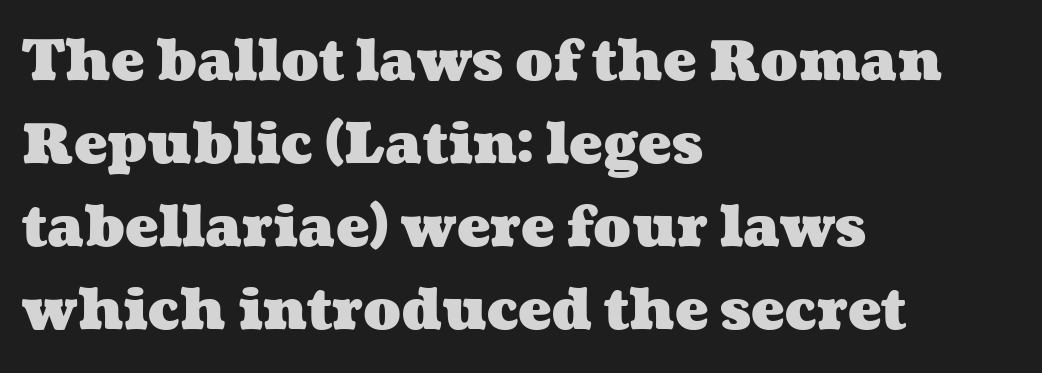
The gap between lines stays unmarked. Horizontal alignment here is leftward, the default for most running prose. The face used here is rendered with its standard letterfit. Honestly, the row spacing looks completely unremarkable. Students, this is bold: see how much ink each stroke carries.
